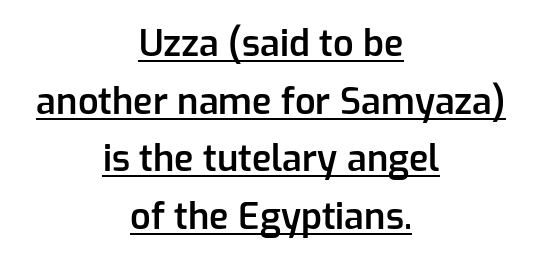
The image shows 36 px semibold sans-serif type, upright; set centered, normal line spacing (1.6x), normal letter spacing, underlined; low stroke contrast and a medium x-height.
